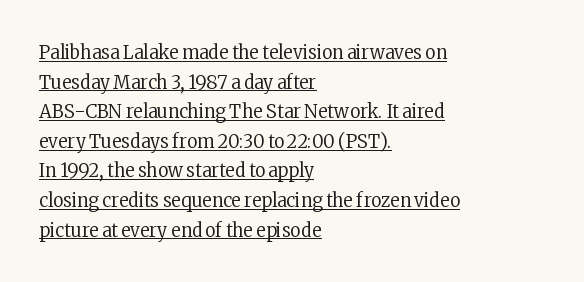
{"italic": "no", "bold": "no", "underline": "yes", "align": "left", "line_spacing": "normal", "line_spacing_ratio": 1.48, "letter_spacing": "normal", "letter_spacing_em": 0.0, "glyph_px": 20}
